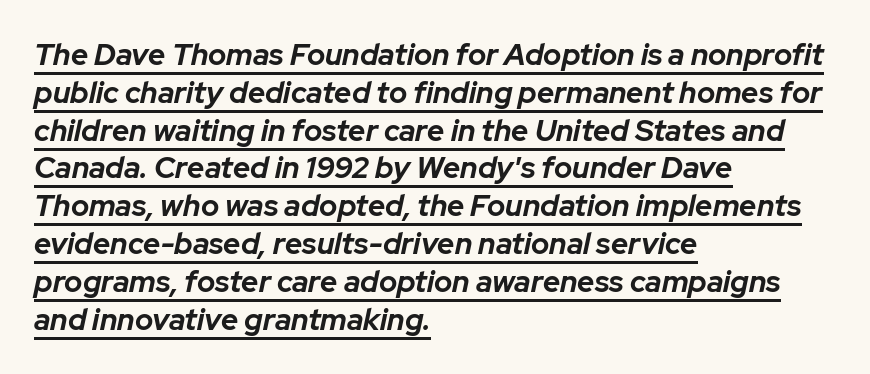
{"italic": "yes", "lean": "right", "slant_degrees": 12, "bold": "yes", "weight": "bold", "width": "normal", "stroke_contrast": "low", "x_height": "medium", "monospaced": "no", "underline": "yes", "align": "left", "line_spacing": "normal", "line_spacing_ratio": 1.26, "letter_spacing": "normal", "letter_spacing_em": 0.0, "glyph_px": 30}
